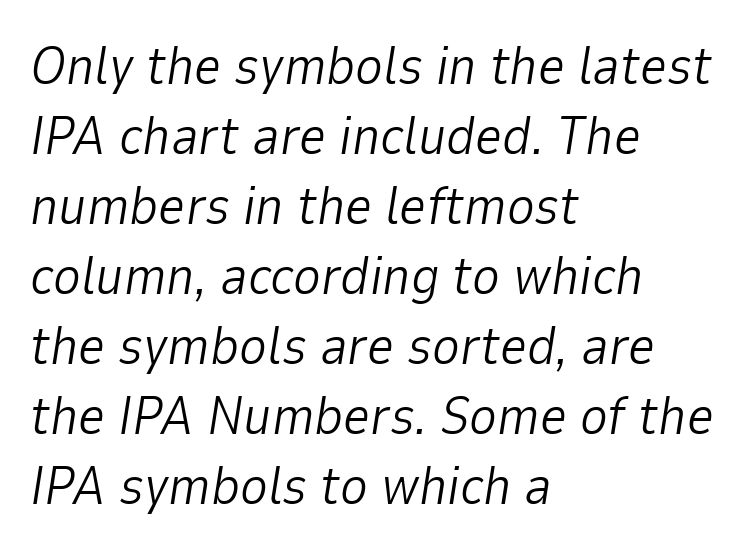
The image shows 53 px light type, italic (leaning right); set left-aligned, normal line spacing (1.32x), normal letter spacing, not underlined; low stroke contrast and a medium x-height.
